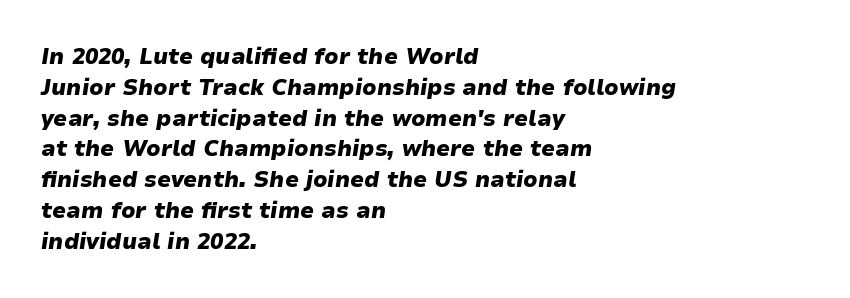
{"italic": "yes", "lean": "right", "slant_degrees": 9, "bold": "yes", "underline": "no", "align": "left", "line_spacing": "normal", "line_spacing_ratio": 1.4, "letter_spacing": "normal", "letter_spacing_em": 0.0, "glyph_px": 22}
